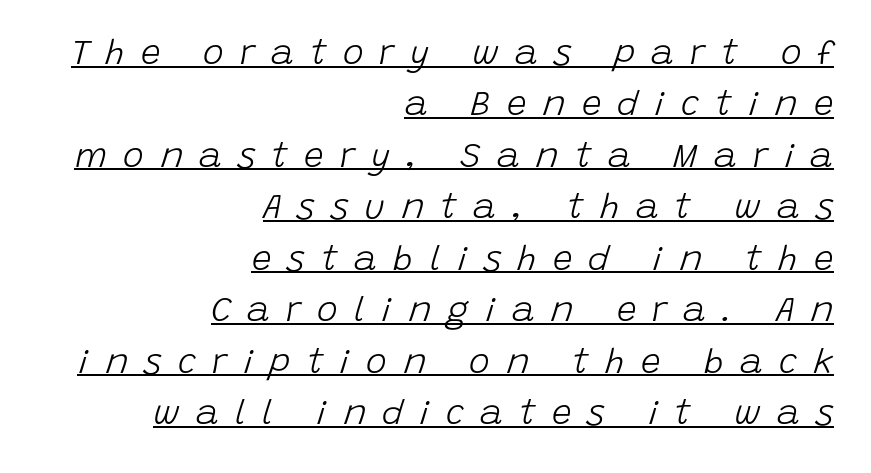
This sample has the flowing, uneven cadence of proportional lettering. Like a heading marked for emphasis, these lines bear an underscore. Counters stay open thanks to moderate or lighter strokes. Summary of vertical rhythm: regular, with standard interline spacing. Notice how the stems are inclined rather than vertical — that's the hallmark of italics.
